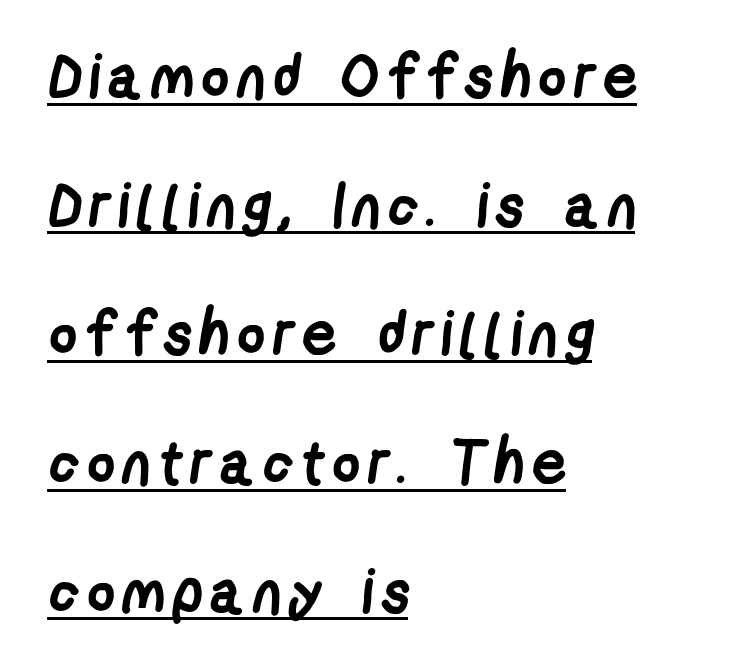
Q: Is the text bold? A: Yes.
Q: Is the typeface a serif or a sans-serif typeface? A: Sans-serif.
Q: Is the text underlined? A: Yes.
Q: How is the paragraph aligned? A: Left-aligned.
Q: Is the spacing between lines tight, normal or loose? A: Loose.
Q: Width (condensed, normal, or wide)? A: Condensed.
Q: Stroke contrast? A: Low.
Q: x-height? A: Medium.
Q: Monospaced? A: No.
